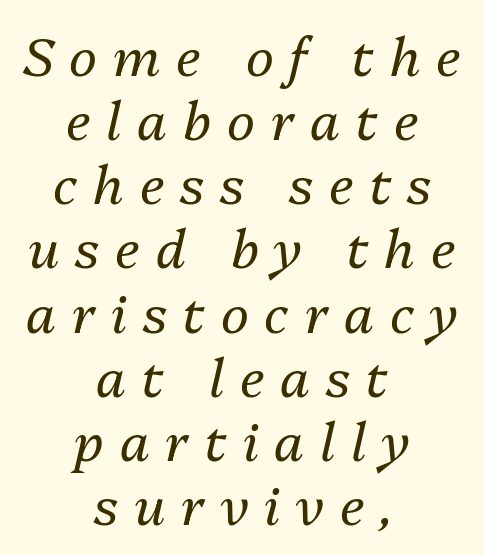
The image shows 53 px regular-weight type, italic (leaning right); set centered, line spacing 1.21x, unusually wide letter spacing (+0.3 em), not underlined; medium stroke contrast and a medium x-height.
